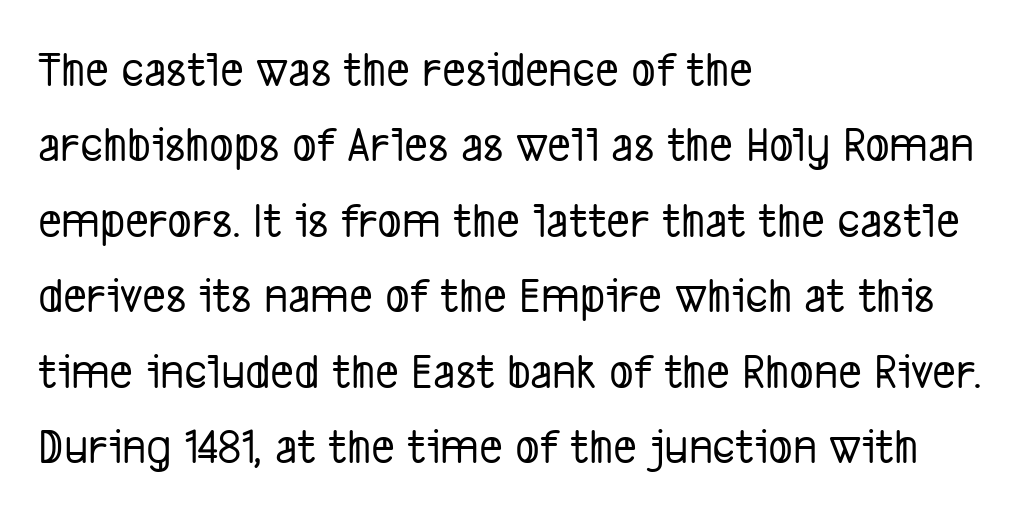
{"serif": "no", "width": "condensed", "stroke_contrast": "low", "x_height": "medium", "monospaced": "no", "underline": "no", "align": "left", "line_spacing": "normal", "line_spacing_ratio": 1.48, "letter_spacing": "normal", "letter_spacing_em": 0.0, "glyph_px": 51}
